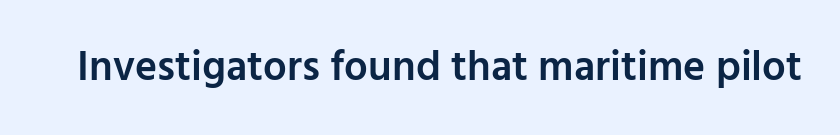
{"serif": "no", "italic": "no", "bold": "semi", "weight": "semibold", "width": "normal", "stroke_contrast": "low", "x_height": "medium", "monospaced": "no", "underline": "no", "letter_spacing": "normal", "letter_spacing_em": 0.0, "glyph_px": 42}
